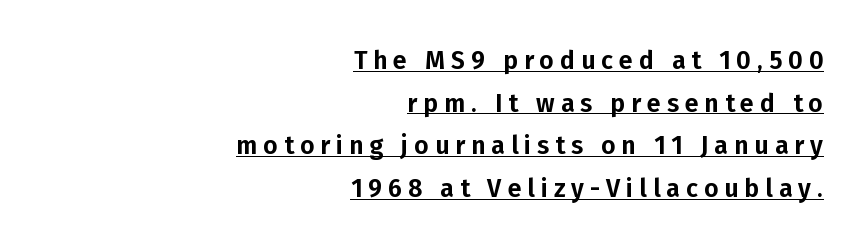
The image shows 25 px text type, upright; set right-aligned, line spacing 1.71x, unusually wide letter spacing (+0.24 em), underlined.
